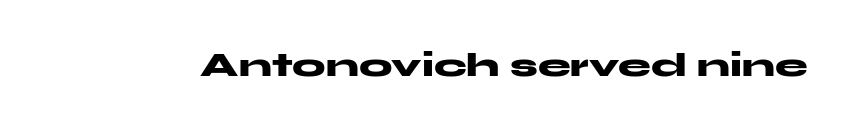
Q: Is the text bold? A: Yes.
Q: Is the text italic (slanted)? A: No, it is upright.
Q: Is the typeface a serif or a sans-serif typeface? A: Sans-serif.
Q: Is the text underlined? A: No.
Q: Is the spacing between letters normal or unusually wide? A: Normal.
Q: Width (condensed, normal, or wide)? A: Wide.
Q: Stroke contrast? A: Medium.
Q: x-height? A: Medium.
Q: Monospaced? A: No.
